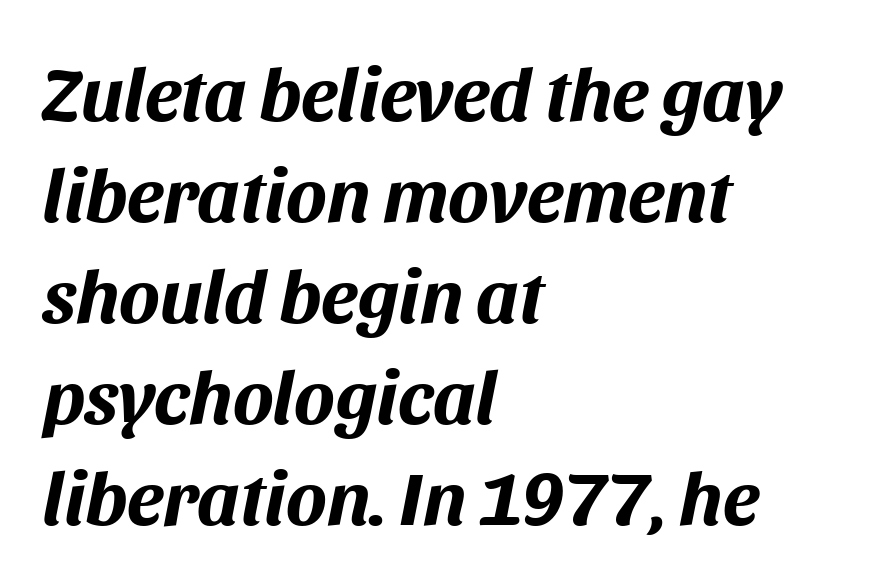
Q: Is the text bold? A: Yes.
Q: Is the text italic (slanted)? A: Yes, it leans right by about 11 degrees.
Q: Is the text underlined? A: No.
Q: How is the paragraph aligned? A: Left-aligned.
Q: Is the spacing between letters normal or unusually wide? A: Normal.
Q: Is the spacing between lines tight, normal or loose? A: Normal.
Q: Width (condensed, normal, or wide)? A: Normal.
Q: Stroke contrast? A: Medium.
Q: x-height? A: Large.
Q: Monospaced? A: No.
